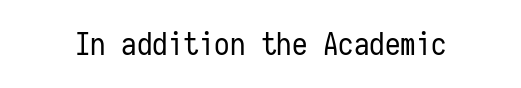
Letters have the restrained weight of plain body copy at most. A typesetter would call this zero additional tracking. Posture: straight, roman, zero tilt. Decoration check: the copy has no underline. Typographically, this falls in the sans-serif category.
